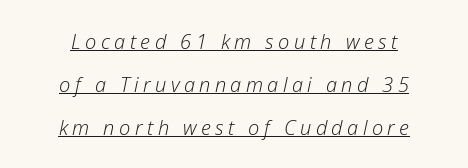
{"italic": "yes", "lean": "right", "slant_degrees": 12, "bold": "no", "underline": "yes", "align": "center", "line_spacing": "loose", "line_spacing_ratio": 2.15, "letter_spacing": "wide", "letter_spacing_em": 0.22, "glyph_px": 20}
